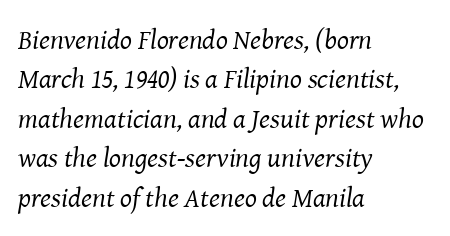
The rendering anchors every line to the left-hand side. Do the characters align in a grid? No, the font is proportional. The specimen reads as italic at a glance. The font is comparable to plain body text, perhaps lighter. This sample uses plain, unmodified letter spacing. Stroke terminals: seriffed.
